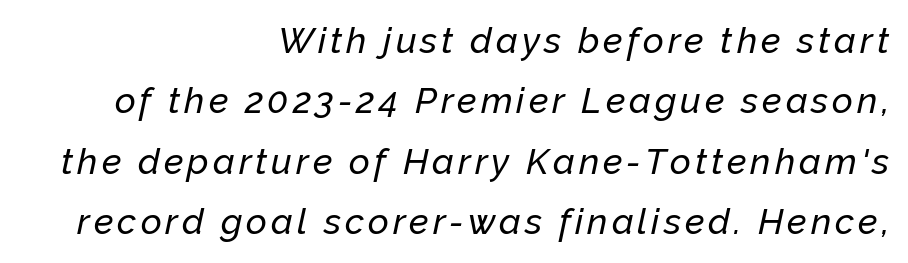
The rendering applies a slant to the glyphs. Every row of glyphs terminates at an identical x-position on the right. Underline: absent. Character widths vary here, with narrow letters taking less room than wide ones.
